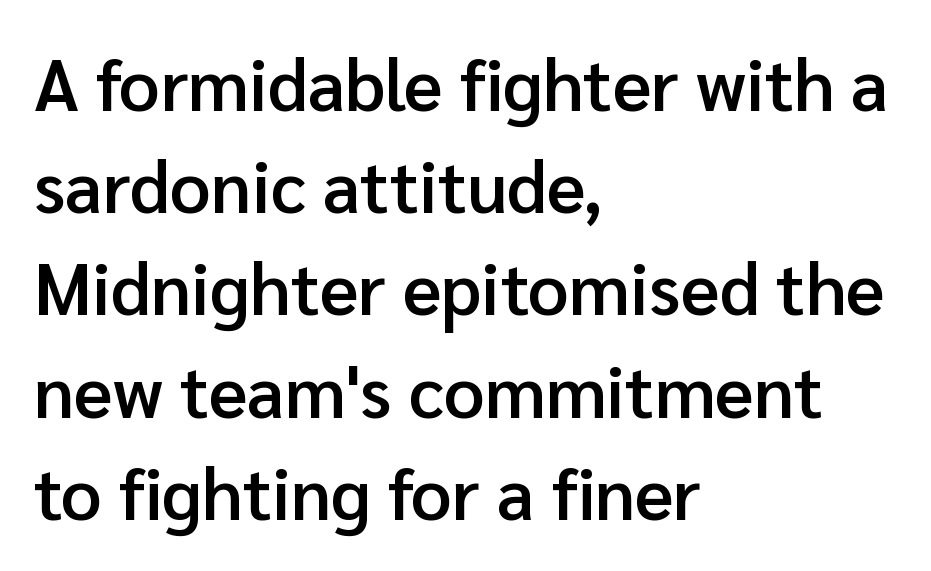
Q: Is the text bold? A: Semi-bold.
Q: Is the text italic (slanted)? A: No, it is upright.
Q: Is the typeface a serif or a sans-serif typeface? A: Sans-serif.
Q: Is the text underlined? A: No.
Q: How is the paragraph aligned? A: Left-aligned.
Q: Is the spacing between letters normal or unusually wide? A: Normal.
Q: Is the spacing between lines tight, normal or loose? A: Normal.
Q: Width (condensed, normal, or wide)? A: Normal.
Q: Stroke contrast? A: Low.
Q: x-height? A: Medium.
Q: Monospaced? A: No.
